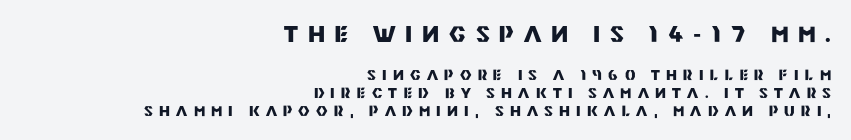
If you measured baseline to baseline, you'd find a middling distance. Reading top to bottom, the characters get smaller at the block break. You could only call the tracking loose — the letters float apart. Leftover space on each line is placed entirely before the opening word. Italic: no, the glyphs are upright roman. Anything drawn beneath the words? Only blank space.
